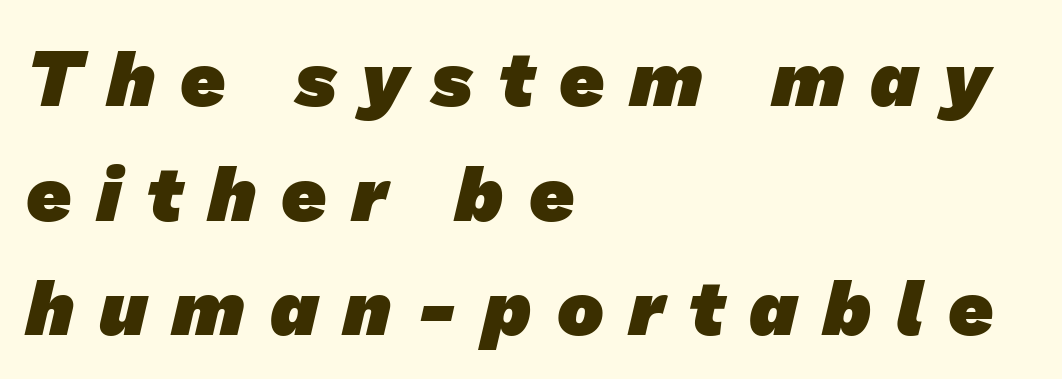
These lines stack with their left ends in a neat column. Underlining? Definitely not there. Summary of weight: heavy, a full bold. The text was rendered using a sans face with plain stroke endings.
